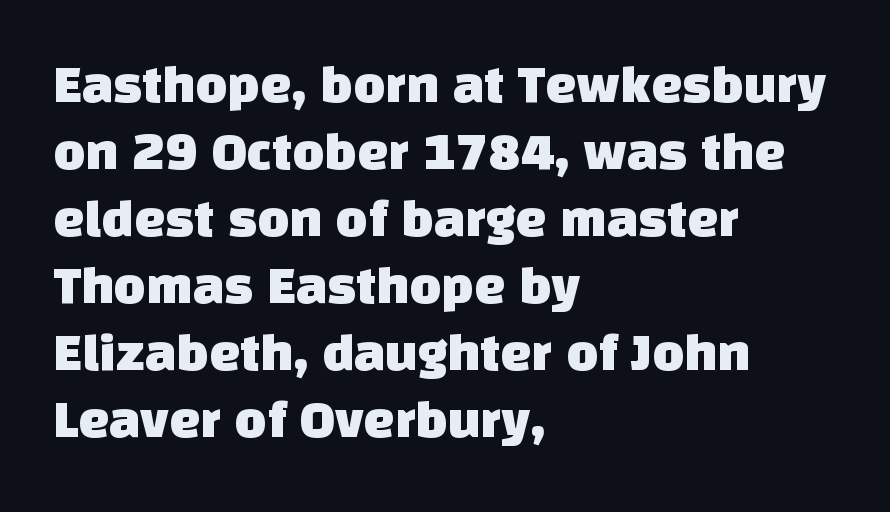
Q: Is the typeface a serif or a sans-serif typeface? A: Sans-serif.
Q: Is the text underlined? A: No.
Q: How is the paragraph aligned? A: Left-aligned.
Q: Is the spacing between letters normal or unusually wide? A: Normal.
Q: Width (condensed, normal, or wide)? A: Normal.
Q: Stroke contrast? A: Low.
Q: x-height? A: Large.
Q: Monospaced? A: No.
